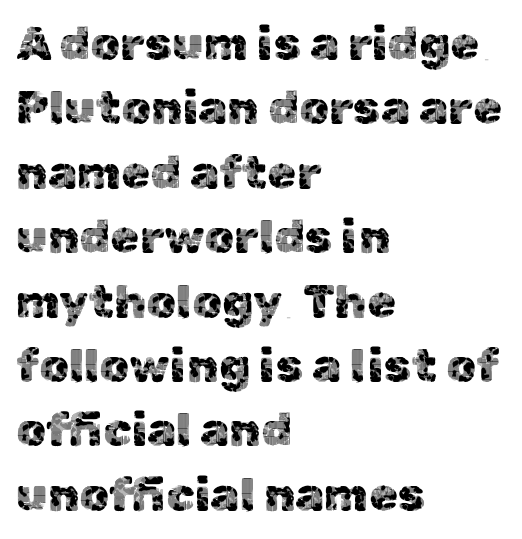
The image shows 47 px sans-serif type, upright; set left-aligned, normal line spacing (1.37x), normal letter spacing, not underlined; a medium x-height.
